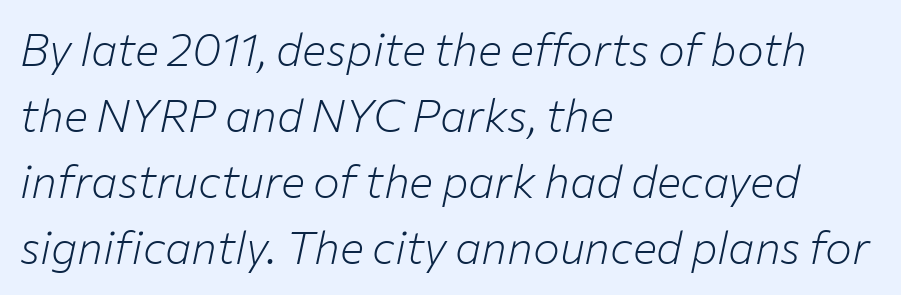
Q: Is the text bold? A: No.
Q: Is the text italic (slanted)? A: Yes, it leans right by about 12 degrees.
Q: Is the text underlined? A: No.
Q: How is the paragraph aligned? A: Left-aligned.
Q: Is the spacing between letters normal or unusually wide? A: Normal.
Q: Is the spacing between lines tight, normal or loose? A: Normal.
Q: Width (condensed, normal, or wide)? A: Normal.
Q: Stroke contrast? A: Low.
Q: x-height? A: Medium.
Q: Monospaced? A: No.
